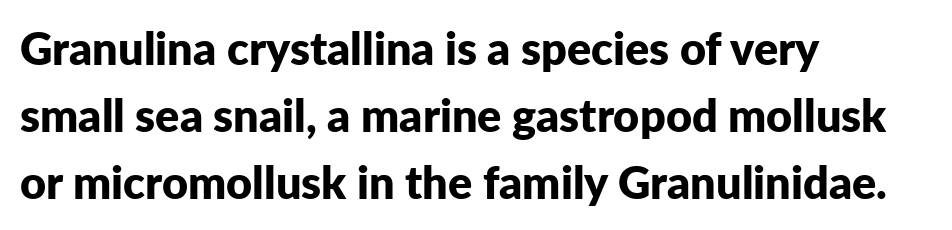
The image shows 45 px bold sans-serif type, upright; set left-aligned, normal line spacing (1.49x), normal letter spacing, not underlined; low stroke contrast and a medium x-height.
